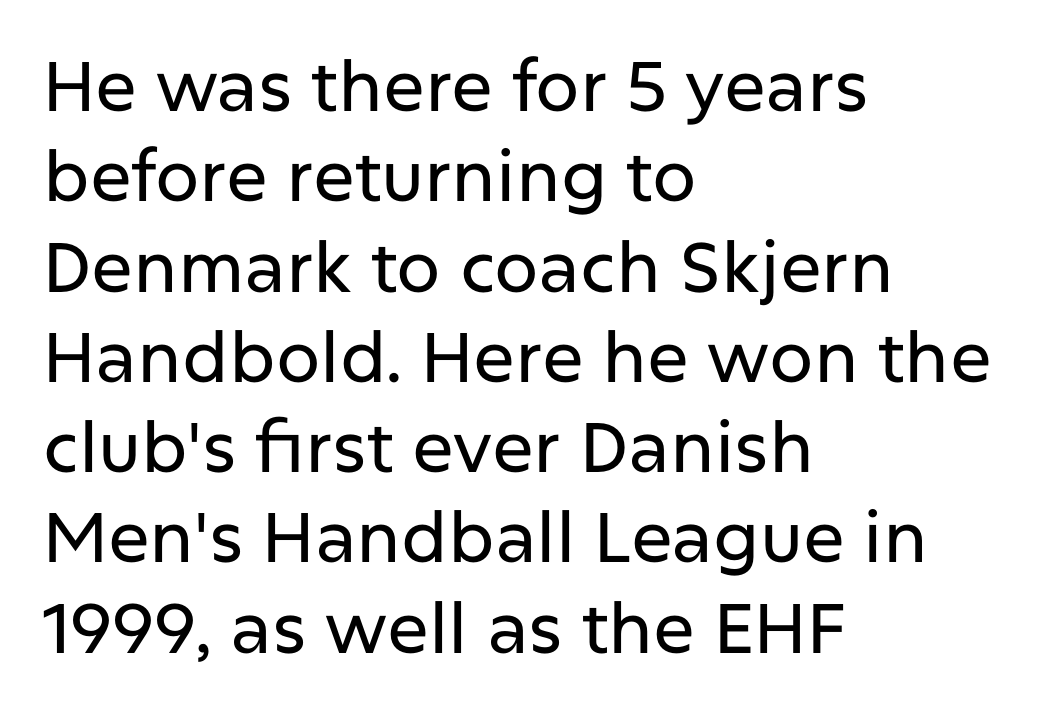
Baseline-to-baseline distance is the conventional proportion of letter height. The rendering uses natural spacing where letterforms have individual widths. No feet cap the strokes, marking this as sans-serif type. The passage shown has conventional tracking throughout.
